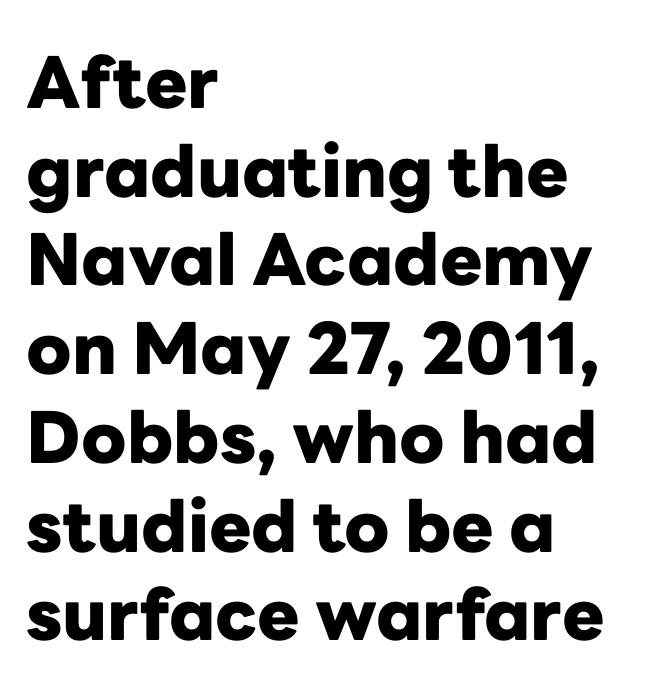
The image shows 71 px heavy sans-serif type, upright; set left-aligned, normal line spacing (1.25x), normal letter spacing, not underlined; low stroke contrast and a medium x-height.
